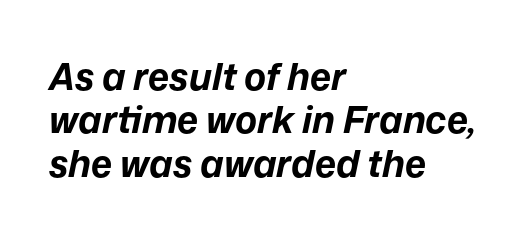
Character widths vary here, with narrow letters taking less room than wide ones. Does the lettering tilt? It does — this is italic. Nobody touched the tracking dial on this one. Only glyphs here, with clear space below each row.
